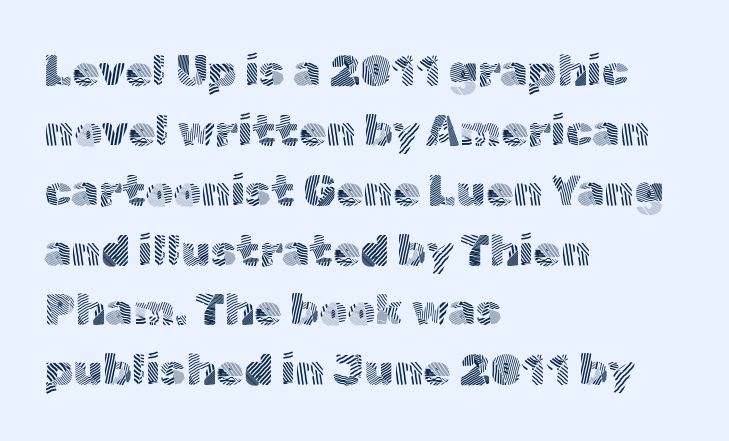
Q: Is the text bold? A: No.
Q: Is the text italic (slanted)? A: No, it is upright.
Q: Is the typeface a serif or a sans-serif typeface? A: Sans-serif.
Q: Is the text underlined? A: No.
Q: How is the paragraph aligned? A: Left-aligned.
Q: Is the spacing between letters normal or unusually wide? A: Normal.
Q: Is the spacing between lines tight, normal or loose? A: Normal.
Q: Width (condensed, normal, or wide)? A: Normal.
Q: x-height? A: Medium.
Q: Monospaced? A: No.
